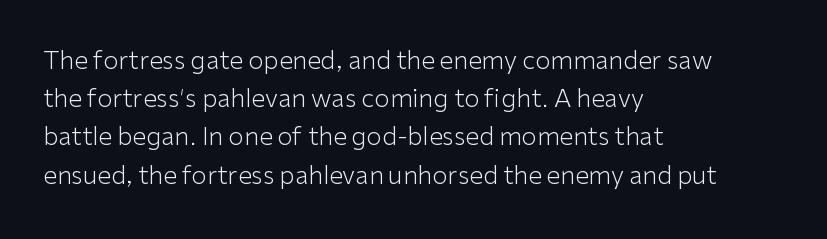
Q: Is the text bold? A: No.
Q: Is the text italic (slanted)? A: No, it is upright.
Q: Is the text underlined? A: No.
Q: How is the paragraph aligned? A: Left-aligned.
Q: Is the spacing between letters normal or unusually wide? A: Normal.
Q: Is the spacing between lines tight, normal or loose? A: Normal.
